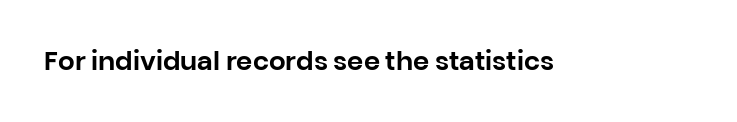
Is there any slant? The stems are plumb. Descenders are the only things crossing below the line. The line texture is even and compact thanks to regular tracking.
